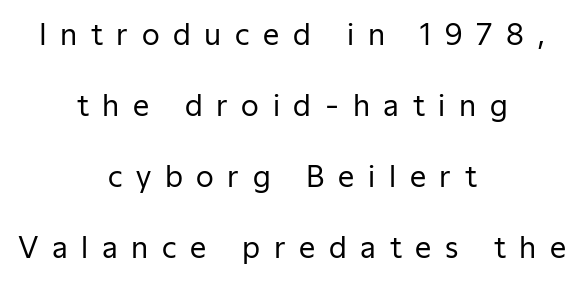
Q: Is the text bold? A: No.
Q: Is the text italic (slanted)? A: No, it is upright.
Q: Is the typeface a serif or a sans-serif typeface? A: Sans-serif.
Q: Is the text underlined? A: No.
Q: How is the paragraph aligned? A: Centered.
Q: Is the spacing between letters normal or unusually wide? A: Unusually wide.
Q: Is the spacing between lines tight, normal or loose? A: Loose.
Q: Width (condensed, normal, or wide)? A: Normal.
Q: Stroke contrast? A: Low.
Q: x-height? A: Medium.
Q: Monospaced? A: No.
